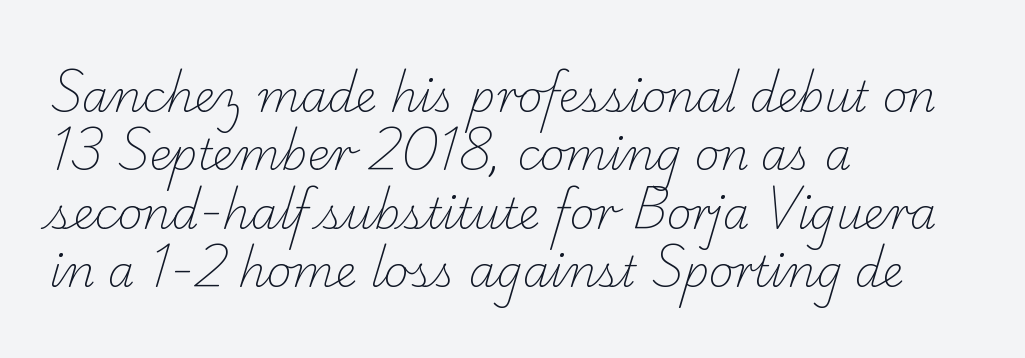
Q: Is the text bold? A: No.
Q: Is the typeface a serif or a sans-serif typeface? A: Serif.
Q: Is the text underlined? A: No.
Q: How is the paragraph aligned? A: Left-aligned.
Q: Is the spacing between letters normal or unusually wide? A: Normal.
Q: Is the spacing between lines tight, normal or loose? A: Normal.
Q: Width (condensed, normal, or wide)? A: Normal.
Q: Stroke contrast? A: Low.
Q: x-height? A: Small.
Q: Monospaced? A: No.
